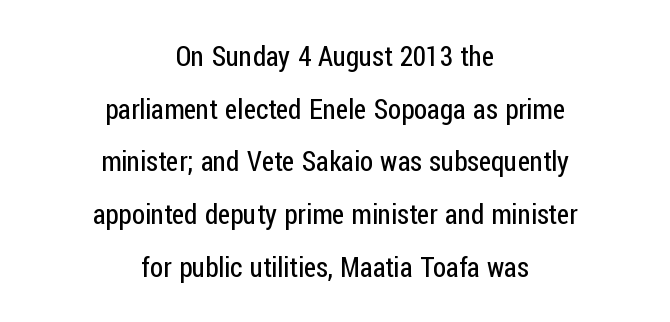
{"italic": "no", "bold": "no", "underline": "no", "align": "center", "line_spacing": "loose", "line_spacing_ratio": 1.95, "letter_spacing": "normal", "letter_spacing_em": 0.0, "glyph_px": 27}
